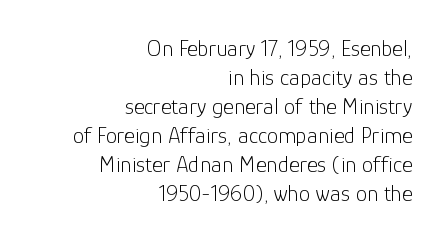
Unmarked baselines from the first word to the last. Vertical spacing — default. Which margin do the lines hug? The right one — the left edge is uneven. Students, note that the glyphs here touch the page at normal intervals.
